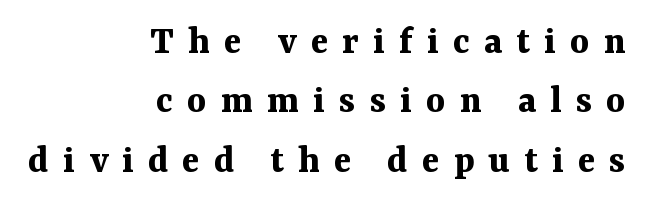
Q: Is the text bold? A: Yes.
Q: Is the text italic (slanted)? A: No, it is upright.
Q: Is the typeface a serif or a sans-serif typeface? A: Serif.
Q: Is the text underlined? A: No.
Q: How is the paragraph aligned? A: Right-aligned.
Q: Is the spacing between letters normal or unusually wide? A: Unusually wide.
Q: Is the spacing between lines tight, normal or loose? A: Normal.
Q: Width (condensed, normal, or wide)? A: Normal.
Q: Stroke contrast? A: Medium.
Q: x-height? A: Medium.
Q: Monospaced? A: No.
